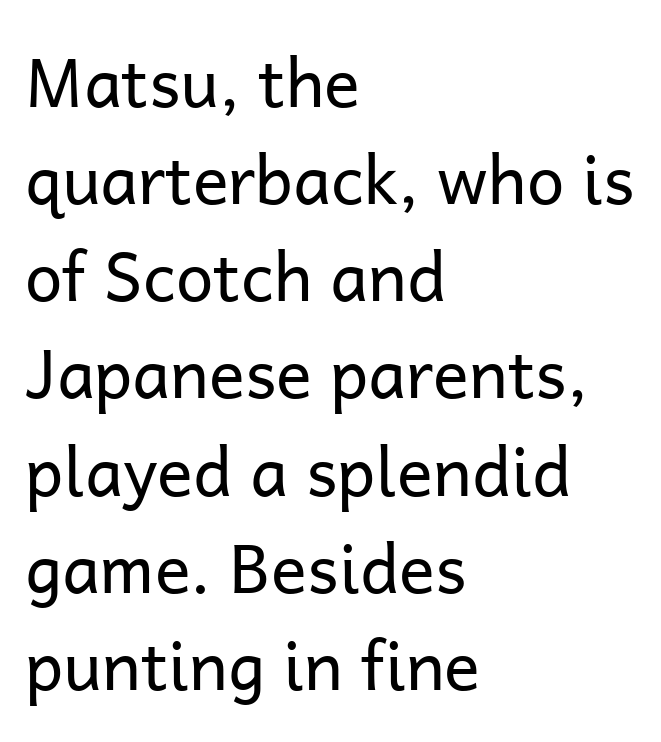
{"serif": "no", "italic": "no", "bold": "no", "weight": "regular", "width": "normal", "stroke_contrast": "low", "x_height": "medium", "monospaced": "no", "underline": "no", "align": "left", "line_spacing": "normal", "line_spacing_ratio": 1.45, "letter_spacing": "normal", "letter_spacing_em": 0.0, "glyph_px": 67}
